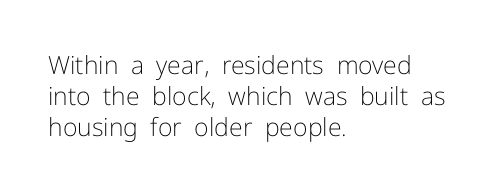
The image shows 25 px text type, upright; set left-aligned, line spacing 1.24x, normal letter spacing, not underlined.
